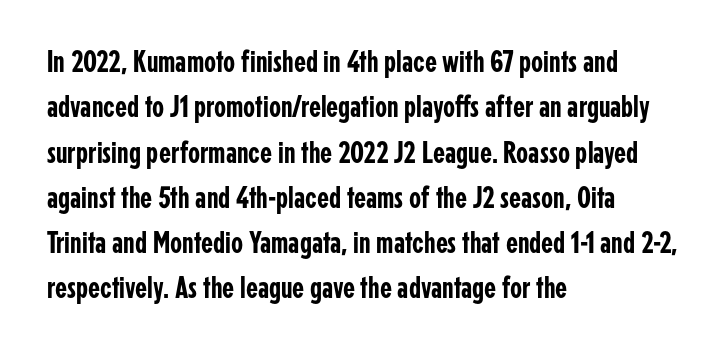
Bare-footed words on every line. Observe the ordinary spacing: letters are neighbours, not strangers. This sample is left-justified, so line endings fall wherever the words run out. Font category for this specimen: sans-serif.
